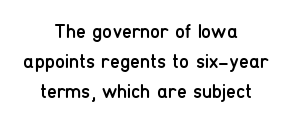
Q: Is the text bold? A: No.
Q: Is the text italic (slanted)? A: No, it is upright.
Q: Is the text underlined? A: No.
Q: How is the paragraph aligned? A: Centered.
Q: Is the spacing between letters normal or unusually wide? A: Normal.
Q: Is the spacing between lines tight, normal or loose? A: Normal.
